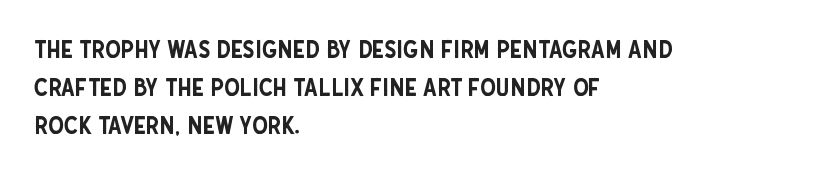
{"italic": "no", "underline": "no", "align": "left", "line_spacing": "normal", "line_spacing_ratio": 1.52, "letter_spacing": "normal", "letter_spacing_em": 0.0, "glyph_px": 25}
